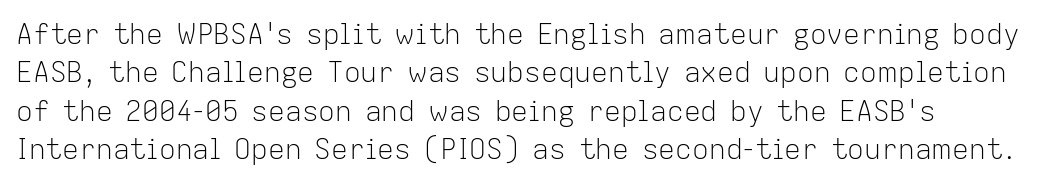
Q: Is the text bold? A: No.
Q: Is the text italic (slanted)? A: No, it is upright.
Q: Is the typeface a serif or a sans-serif typeface? A: Sans-serif.
Q: Is the text underlined? A: No.
Q: Is the spacing between letters normal or unusually wide? A: Normal.
Q: Is the spacing between lines tight, normal or loose? A: Normal.
Q: Width (condensed, normal, or wide)? A: Normal.
Q: Stroke contrast? A: Low.
Q: x-height? A: Medium.
Q: Monospaced? A: No.
